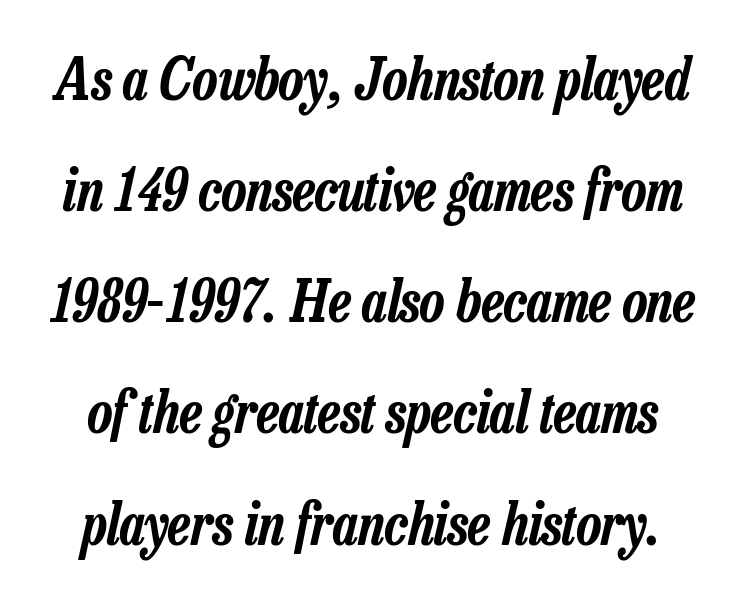
Q: Is the text italic (slanted)? A: Yes, it leans right by about 13 degrees.
Q: Is the text underlined? A: No.
Q: How is the paragraph aligned? A: Centered.
Q: Is the spacing between letters normal or unusually wide? A: Normal.
Q: Is the spacing between lines tight, normal or loose? A: Loose.
Q: Width (condensed, normal, or wide)? A: Condensed.
Q: Stroke contrast? A: Low.
Q: x-height? A: Medium.
Q: Monospaced? A: No.
